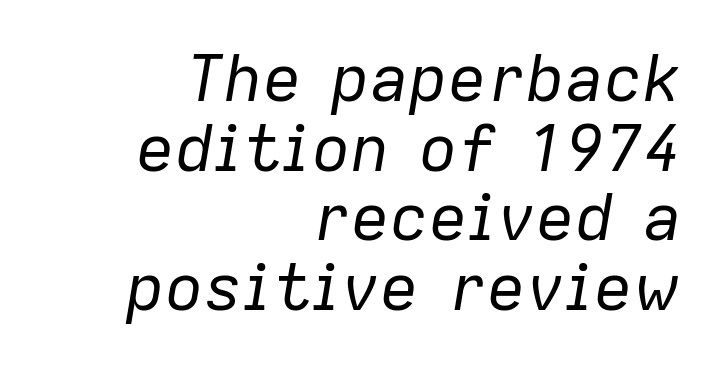
{"italic": "yes", "lean": "right", "slant_degrees": 9, "bold": "no", "weight": "regular", "width": "normal", "stroke_contrast": "low", "x_height": "medium", "monospaced": "no", "underline": "no", "align": "right", "line_spacing": "tight", "line_spacing_ratio": 1.07, "letter_spacing": "normal", "letter_spacing_em": 0.0, "glyph_px": 65}
